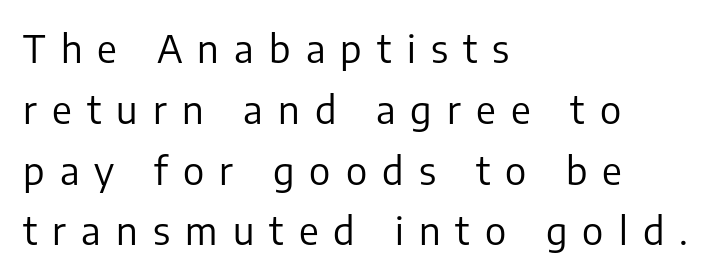
The image shows 38 px regular-weight sans-serif type, upright; set left-aligned, normal line spacing (1.6x), unusually wide letter spacing (+0.4 em), not underlined; low stroke contrast and a medium x-height.
